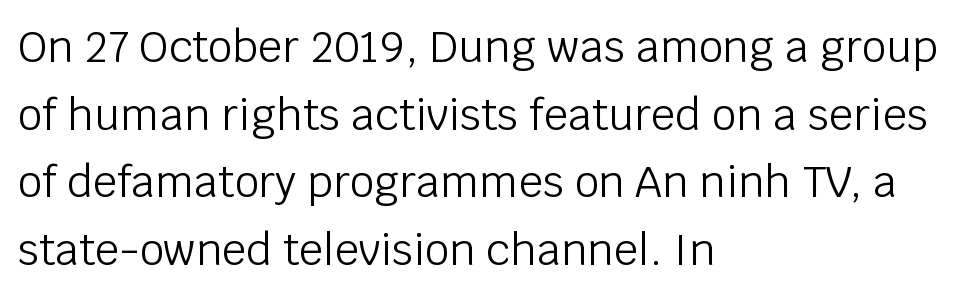
{"serif": "no", "italic": "no", "bold": "no", "weight": "light", "width": "normal", "stroke_contrast": "low", "x_height": "large", "monospaced": "no", "underline": "no", "align": "left", "line_spacing": "normal", "line_spacing_ratio": 1.57, "letter_spacing": "normal", "letter_spacing_em": 0.0, "glyph_px": 43}
